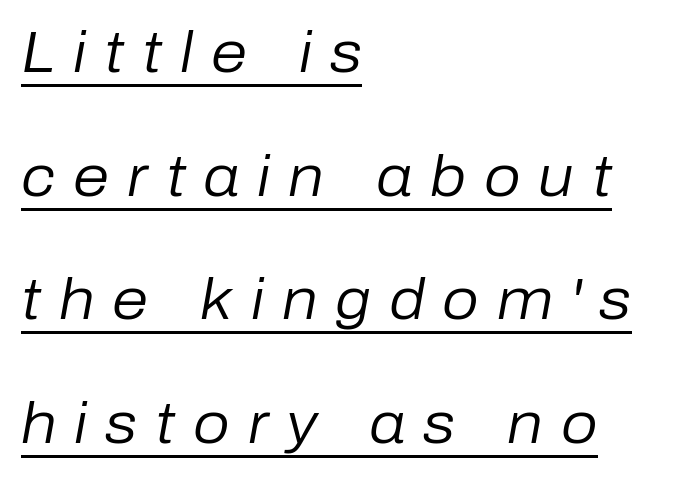
Q: Is the text bold? A: No.
Q: Is the text italic (slanted)? A: Yes, it leans right by about 10 degrees.
Q: Is the text underlined? A: Yes.
Q: How is the paragraph aligned? A: Left-aligned.
Q: Is the spacing between letters normal or unusually wide? A: Unusually wide.
Q: Is the spacing between lines tight, normal or loose? A: Loose.
Q: Width (condensed, normal, or wide)? A: Normal.
Q: Stroke contrast? A: Low.
Q: x-height? A: Medium.
Q: Monospaced? A: No.
